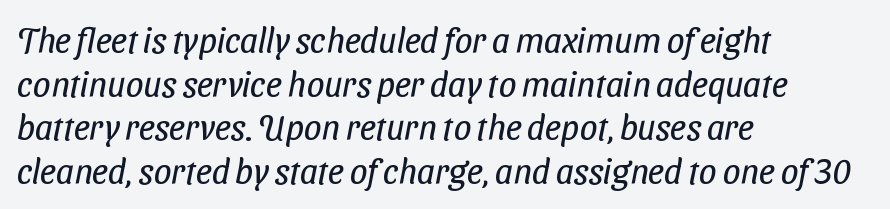
Does the type have serifs? No, each stem ends abruptly. In terms of letterspacing, this is plain default setting. The typesetter chose a ragged-right arrangement here. Check under the words: just untouched page. Weight: not bold — regular or lighter.
